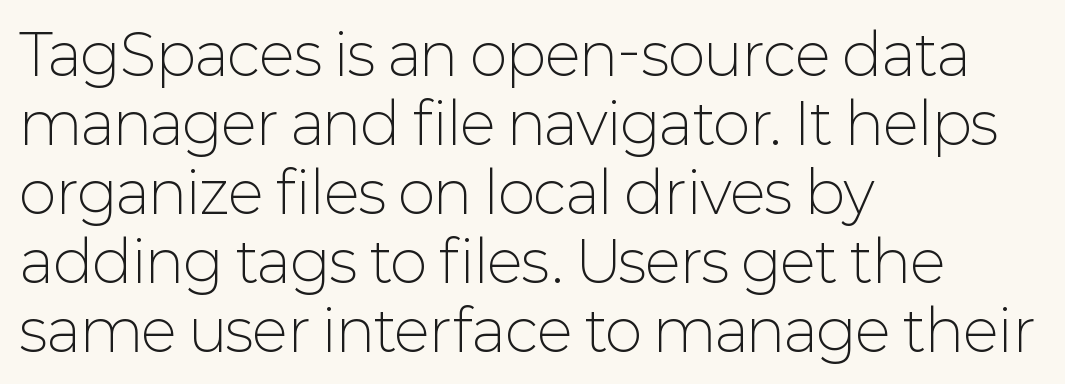
The image shows 57 px light sans-serif type, upright; set left-aligned, line spacing 1.21x, normal letter spacing, not underlined; low stroke contrast and a medium x-height.
